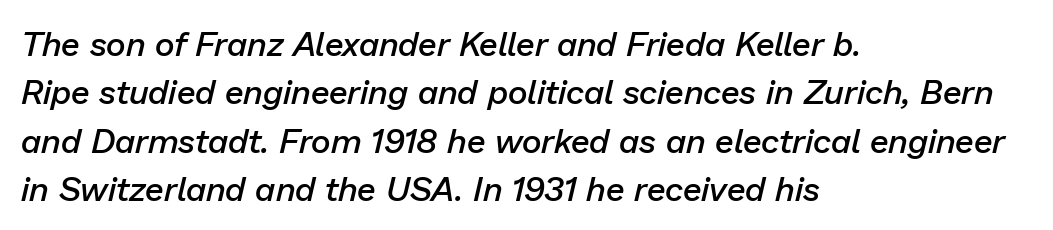
The image shows 34 px semibold type, italic (leaning right); set left-aligned, normal line spacing (1.42x), normal letter spacing, not underlined; low stroke contrast and a medium x-height.
